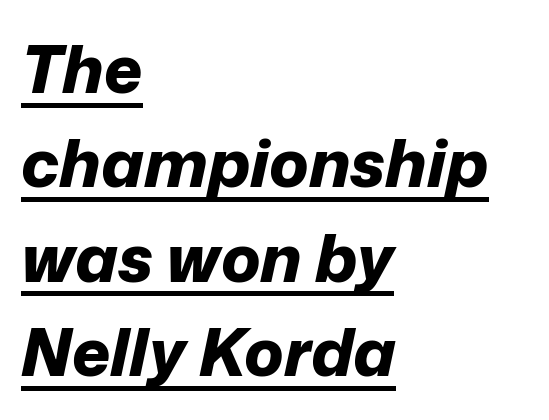
{"italic": "yes", "lean": "right", "slant_degrees": 12, "bold": "yes", "weight": "bold", "width": "normal", "stroke_contrast": "low", "x_height": "medium", "monospaced": "no", "underline": "yes", "align": "left", "line_spacing": "normal", "line_spacing_ratio": 1.43, "letter_spacing": "normal", "letter_spacing_em": 0.0, "glyph_px": 66}
